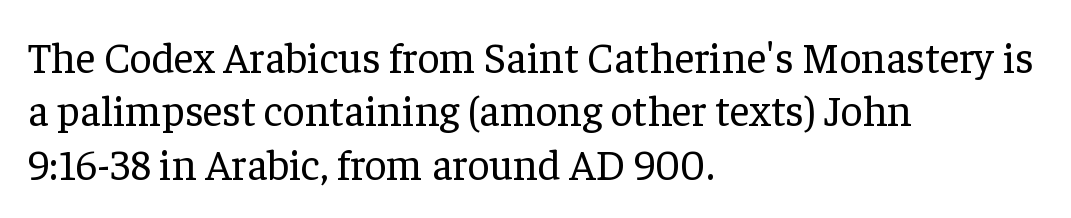
The image shows 43 px regular-weight serif type, upright; set left-aligned, line spacing 1.24x, normal letter spacing, not underlined; low stroke contrast and a medium x-height.
